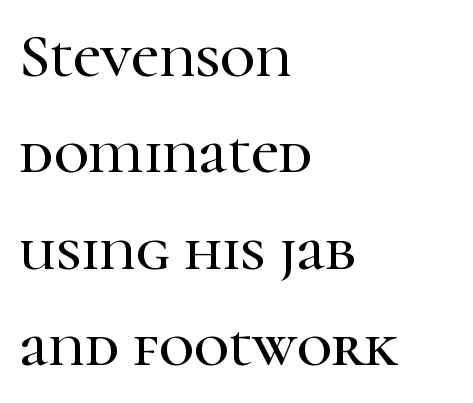
The image shows 61 px serif type, upright; set left-aligned, normal line spacing (1.58x), normal letter spacing, not underlined; high stroke contrast and a medium x-height.
